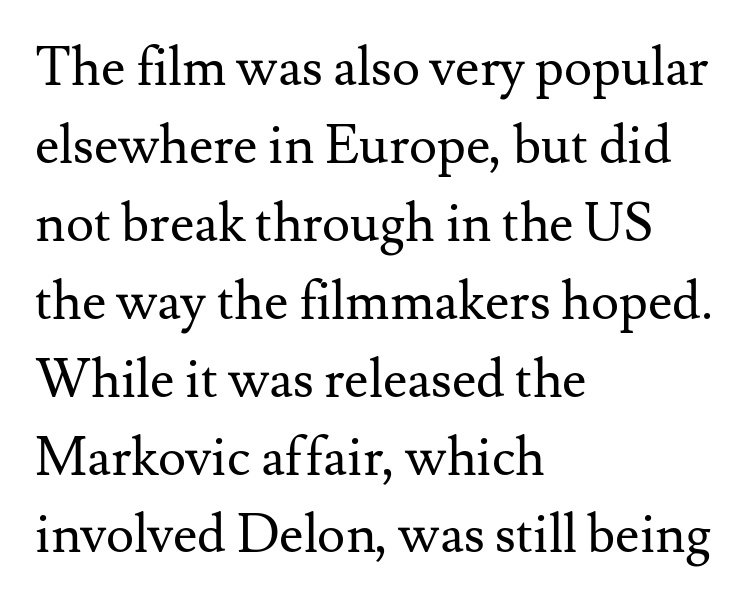
Q: Is the text bold? A: No.
Q: Is the text italic (slanted)? A: No, it is upright.
Q: Is the typeface a serif or a sans-serif typeface? A: Serif.
Q: Is the text underlined? A: No.
Q: How is the paragraph aligned? A: Left-aligned.
Q: Is the spacing between letters normal or unusually wide? A: Normal.
Q: Is the spacing between lines tight, normal or loose? A: Normal.
Q: Width (condensed, normal, or wide)? A: Normal.
Q: Stroke contrast? A: Medium.
Q: x-height? A: Small.
Q: Monospaced? A: No.
